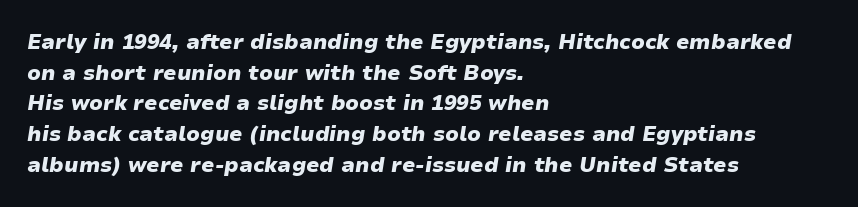
The image shows 21 px bold type, italic (leaning right); set left-aligned, normal line spacing (1.46x), normal letter spacing, not underlined.
